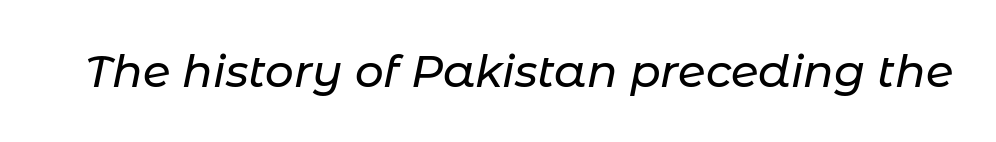
The image shows 45 px text type, italic (leaning right); set normal letter spacing, not underlined; low stroke contrast and a medium x-height.
